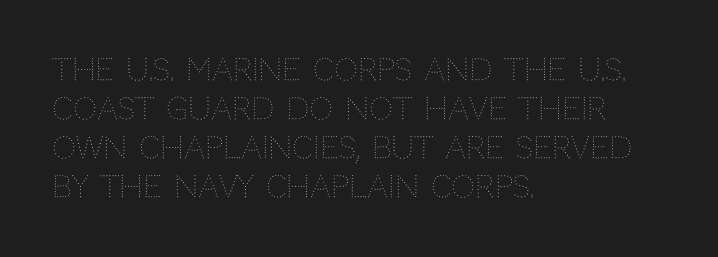
{"italic": "no", "bold": "no", "weight": "thin", "width": "normal", "stroke_contrast": "medium", "x_height": "large", "monospaced": "no", "underline": "no", "align": "left", "line_spacing": "normal", "line_spacing_ratio": 1.3, "letter_spacing": "normal", "letter_spacing_em": 0.0, "glyph_px": 30}
